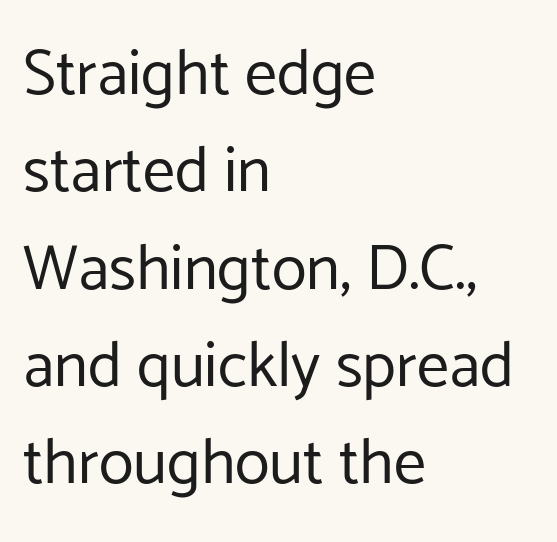
Q: Is the text bold? A: No.
Q: Is the text italic (slanted)? A: No, it is upright.
Q: Is the typeface a serif or a sans-serif typeface? A: Sans-serif.
Q: Is the text underlined? A: No.
Q: How is the paragraph aligned? A: Left-aligned.
Q: Is the spacing between letters normal or unusually wide? A: Normal.
Q: Is the spacing between lines tight, normal or loose? A: Normal.
Q: Width (condensed, normal, or wide)? A: Normal.
Q: Stroke contrast? A: Low.
Q: x-height? A: Medium.
Q: Monospaced? A: No.
